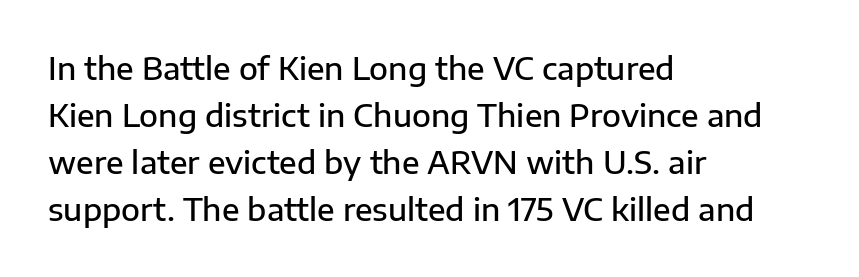
The image shows 31 px semibold sans-serif type, upright; set left-aligned, normal line spacing (1.52x), normal letter spacing, not underlined; low stroke contrast and a medium x-height.
